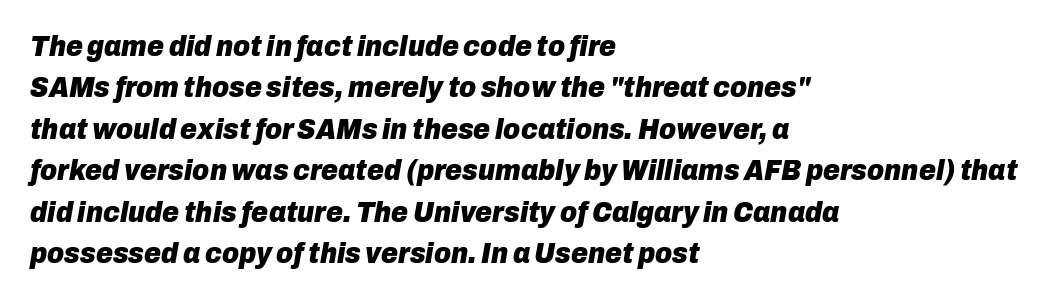
Q: Is the text bold? A: Yes.
Q: Is the text italic (slanted)? A: Yes, it leans right by about 10 degrees.
Q: Is the text underlined? A: No.
Q: How is the paragraph aligned? A: Left-aligned.
Q: Is the spacing between letters normal or unusually wide? A: Normal.
Q: Is the spacing between lines tight, normal or loose? A: Normal.
Q: Width (condensed, normal, or wide)? A: Normal.
Q: Stroke contrast? A: Low.
Q: x-height? A: Medium.
Q: Monospaced? A: No.
